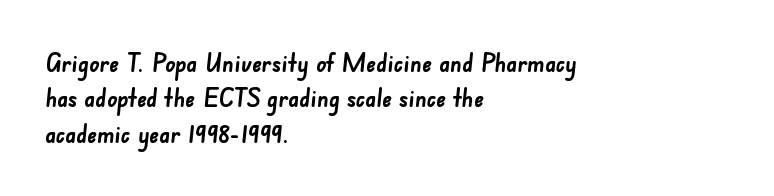
The image shows 25 px bold type; set left-aligned, normal line spacing (1.42x), normal letter spacing, not underlined.
